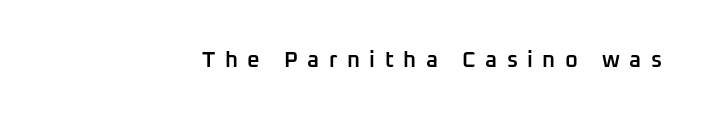
The image shows 22 px text type, upright; set unusually wide letter spacing (+0.43 em), not underlined.
